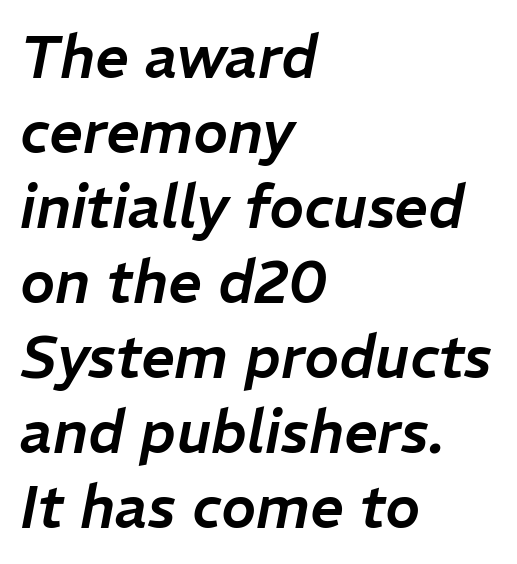
The image shows 59 px text type, italic (leaning right); set left-aligned, normal line spacing (1.27x), normal letter spacing, not underlined; low stroke contrast and a medium x-height.
